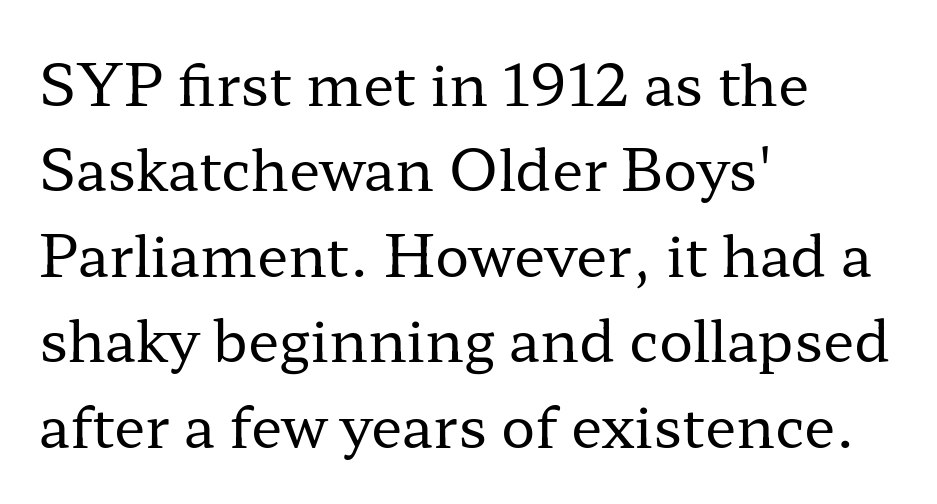
Q: Is the text bold? A: No.
Q: Is the text italic (slanted)? A: No, it is upright.
Q: Is the typeface a serif or a sans-serif typeface? A: Serif.
Q: Is the text underlined? A: No.
Q: How is the paragraph aligned? A: Left-aligned.
Q: Is the spacing between letters normal or unusually wide? A: Normal.
Q: Is the spacing between lines tight, normal or loose? A: Normal.
Q: Width (condensed, normal, or wide)? A: Wide.
Q: Stroke contrast? A: Low.
Q: x-height? A: Medium.
Q: Monospaced? A: No.
